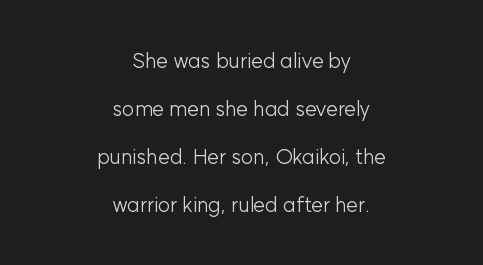
Line starts and ends both wander, symmetrically. The weight tops out at a normal text grade. The lines are spread far apart with generous leading. Upright lettering throughout. The horizontal fit of the characters is conventional and even.
